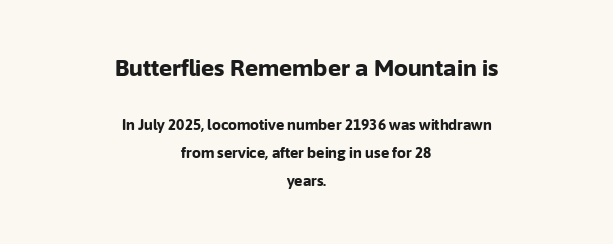
Q: Is the text bold? A: Yes.
Q: Is the text italic (slanted)? A: No, it is upright.
Q: Is the text underlined? A: No.
Q: How is the paragraph aligned? A: Centered.
Q: Is the spacing between letters normal or unusually wide? A: Normal.
Q: Is the spacing between lines tight, normal or loose? A: Loose.
Q: Which block of text is set in a larger size, the first (top) or the second (bottom)? A: The first (top) one.
